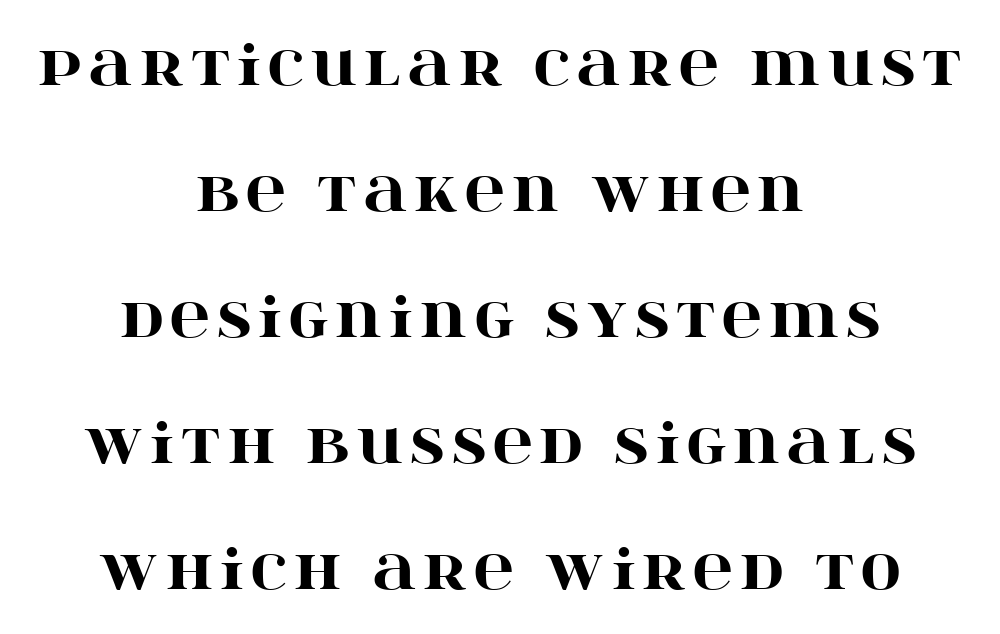
The image shows 55 px heavy, wide serif type, upright; set centered, loose line spacing (2.29x), not underlined; high stroke contrast and a large x-height.
